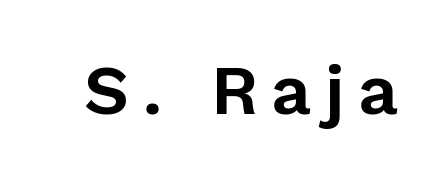
Q: Is the text italic (slanted)? A: No, it is upright.
Q: Is the typeface a serif or a sans-serif typeface? A: Sans-serif.
Q: Is the text underlined? A: No.
Q: Width (condensed, normal, or wide)? A: Normal.
Q: x-height? A: Medium.
Q: Monospaced? A: No.
